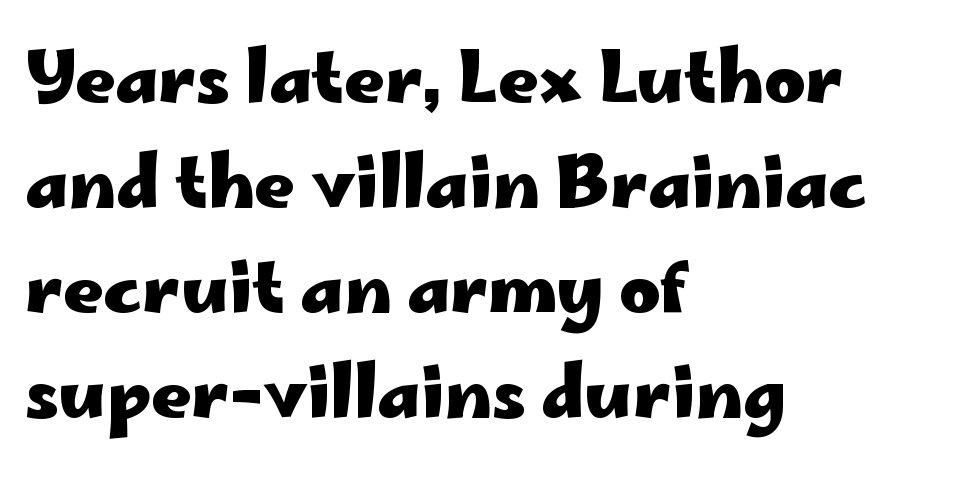
The image shows 70 px heavy, wide sans-serif type, upright; set left-aligned, normal line spacing (1.5x), normal letter spacing, not underlined; low stroke contrast and a small x-height.
